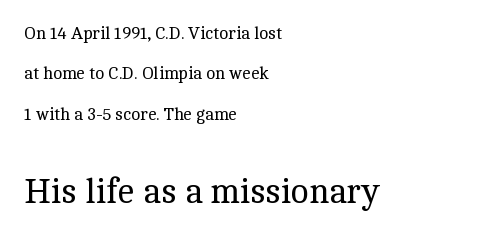
The image shows 34 px regular-weight serif type, upright; set left-aligned, loose line spacing (2.38x), normal letter spacing, not underlined; the second (bottom) block is 2.0x larger; a medium x-height.
